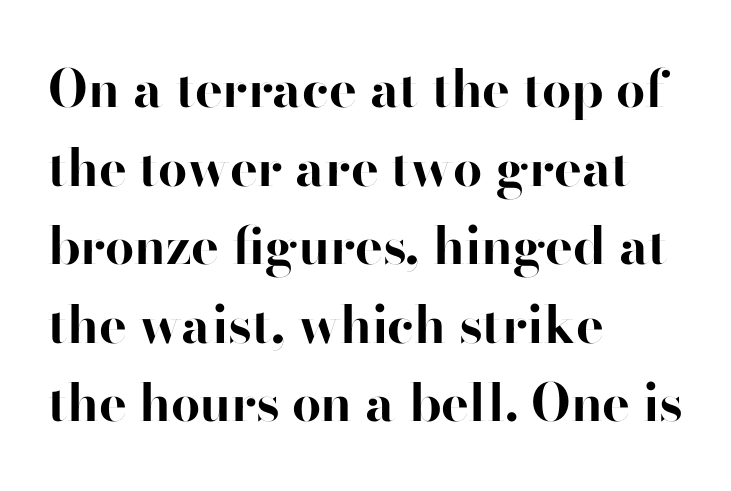
{"serif": "no", "italic": "no", "bold": "yes", "weight": "bold", "width": "normal", "stroke_contrast": "high", "x_height": "small", "monospaced": "no", "underline": "no", "align": "left", "line_spacing": "normal", "line_spacing_ratio": 1.51, "letter_spacing": "normal", "letter_spacing_em": 0.0, "glyph_px": 52}
